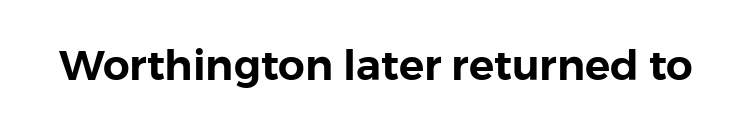
Q: Is the text italic (slanted)? A: No, it is upright.
Q: Is the typeface a serif or a sans-serif typeface? A: Sans-serif.
Q: Is the text underlined? A: No.
Q: Is the spacing between letters normal or unusually wide? A: Normal.
Q: Width (condensed, normal, or wide)? A: Normal.
Q: x-height? A: Medium.
Q: Monospaced? A: No.
